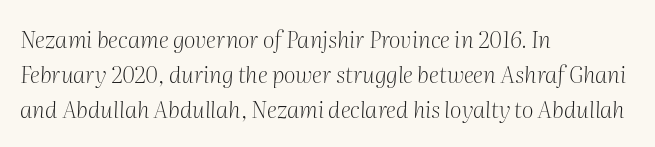
{"italic": "yes", "lean": "right", "slant_degrees": 2, "bold": "no", "underline": "no", "align": "left", "line_spacing": "normal", "line_spacing_ratio": 1.53, "letter_spacing": "normal", "letter_spacing_em": 0.0, "glyph_px": 23}
